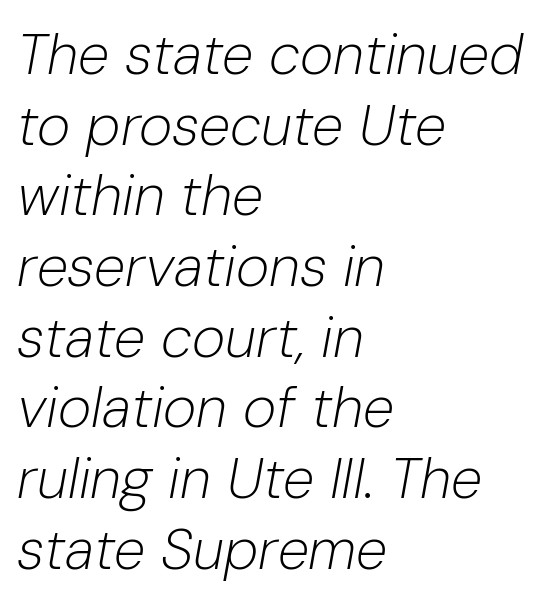
{"italic": "yes", "lean": "right", "slant_degrees": 10, "bold": "no", "weight": "light", "width": "normal", "stroke_contrast": "low", "x_height": "medium", "monospaced": "no", "underline": "no", "align": "left", "line_spacing_ratio": 1.24, "letter_spacing": "normal", "letter_spacing_em": 0.0, "glyph_px": 57}
